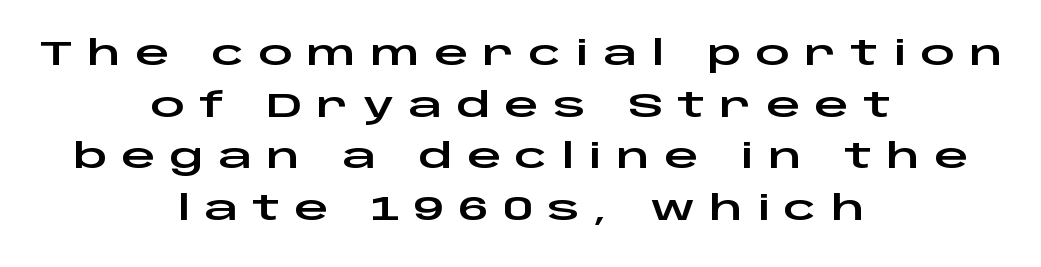
{"serif": "no", "italic": "no", "width": "wide", "stroke_contrast": "low", "x_height": "large", "monospaced": "no", "underline": "no", "align": "center", "line_spacing": "normal", "line_spacing_ratio": 1.52, "letter_spacing": "wide", "letter_spacing_em": 0.41, "glyph_px": 34}
